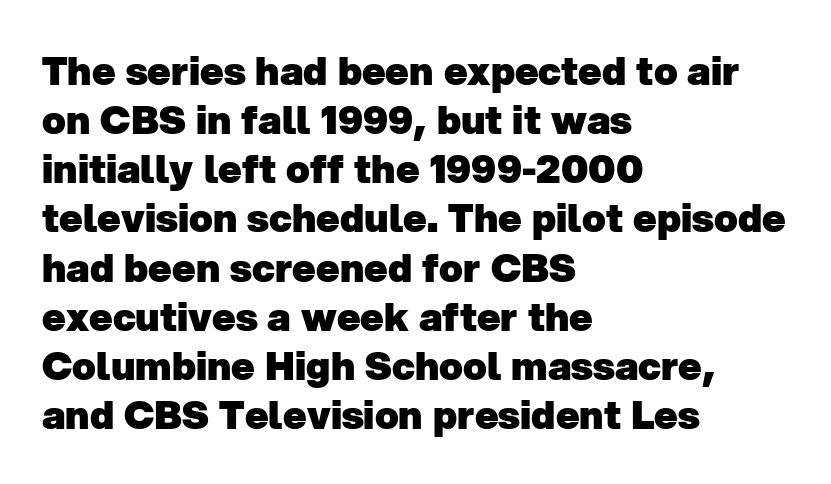
Q: Is the text bold? A: Yes.
Q: Is the typeface a serif or a sans-serif typeface? A: Sans-serif.
Q: Is the text underlined? A: No.
Q: How is the paragraph aligned? A: Left-aligned.
Q: Is the spacing between letters normal or unusually wide? A: Normal.
Q: Is the spacing between lines tight, normal or loose? A: Normal.
Q: Width (condensed, normal, or wide)? A: Normal.
Q: Stroke contrast? A: Low.
Q: x-height? A: Medium.
Q: Monospaced? A: No.
